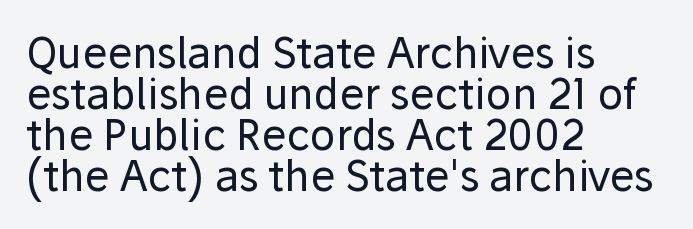
Is this a sans? Yes — the strokes have no serifs. The line texture is even and compact thanks to regular tracking. The passage is arranged the way most books set body copy — flush left. This block would grow much taller if given ordinary leading; it's compressed now. Nobody drew a line under any word here.
